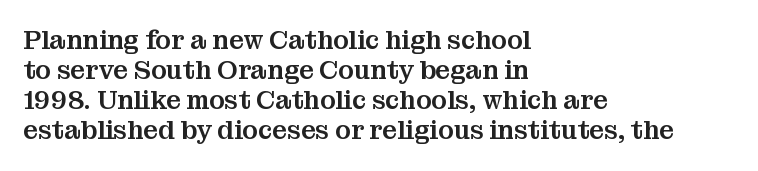
{"italic": "no", "underline": "no", "align": "left", "line_spacing_ratio": 1.16, "letter_spacing": "normal", "letter_spacing_em": 0.0, "glyph_px": 26}
